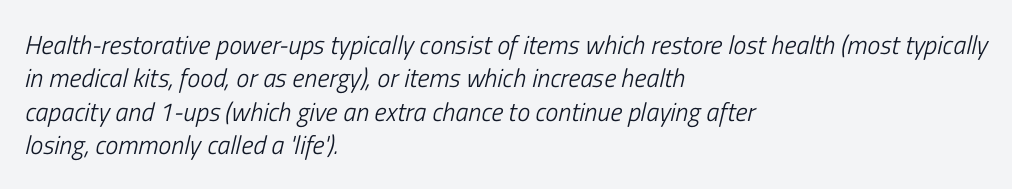
{"italic": "yes", "lean": "right", "slant_degrees": 13, "bold": "no", "underline": "no", "align": "left", "line_spacing": "normal", "line_spacing_ratio": 1.28, "letter_spacing": "normal", "letter_spacing_em": 0.0, "glyph_px": 26}
